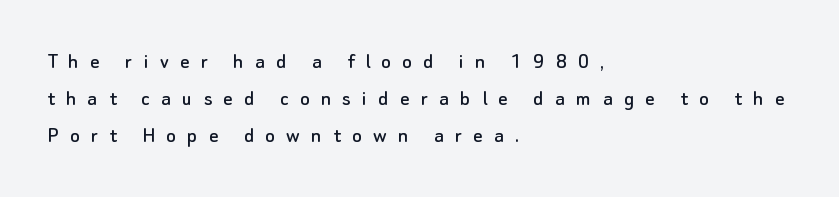
Q: Is the text italic (slanted)? A: No, it is upright.
Q: Is the text underlined? A: No.
Q: How is the paragraph aligned? A: Left-aligned.
Q: Is the spacing between letters normal or unusually wide? A: Unusually wide.
Q: Is the spacing between lines tight, normal or loose? A: Normal.
